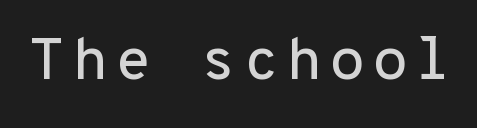
Q: Is the text italic (slanted)? A: No, it is upright.
Q: Is the typeface a serif or a sans-serif typeface? A: Sans-serif.
Q: Is the text underlined? A: No.
Q: Width (condensed, normal, or wide)? A: Normal.
Q: Stroke contrast? A: Low.
Q: x-height? A: Medium.
Q: Monospaced? A: Yes.
